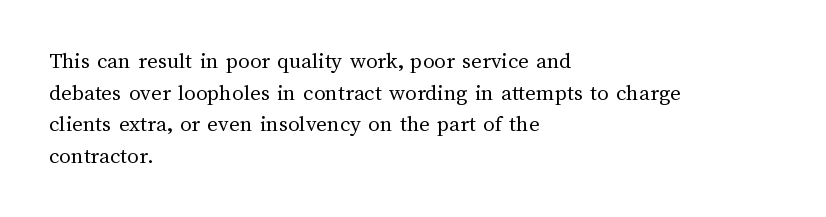
The strokes are not fattened; the text isn't bold. Beneath every word, the page is bare. Every row of glyphs begins at an identical x-position on the left. In terms of posture, this sample is upright.
